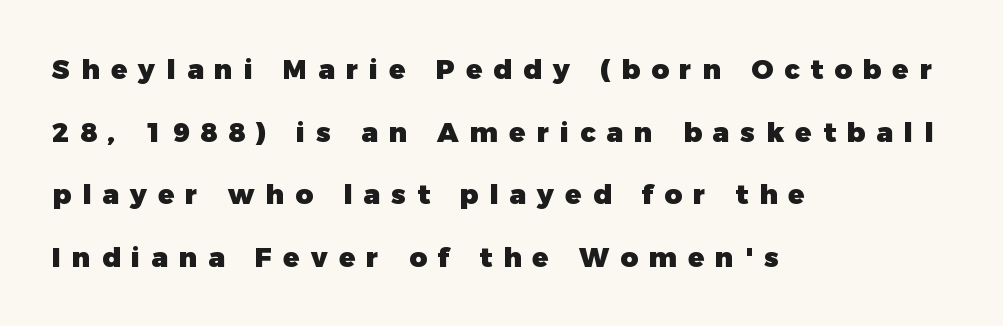
{"italic": "no", "bold": "yes", "underline": "no", "align": "left", "line_spacing": "loose", "line_spacing_ratio": 2.32, "letter_spacing": "wide", "letter_spacing_em": 0.41, "glyph_px": 27}
